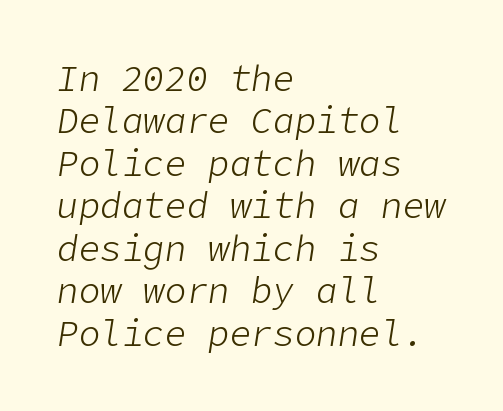
The axis of the letterforms is tilted away from vertical. Decoration check: the copy has no underline. A quiet, ordinary-to-light weight characterises the typeface. The text block is weighted toward the left margin, trailing off unevenly rightward.
